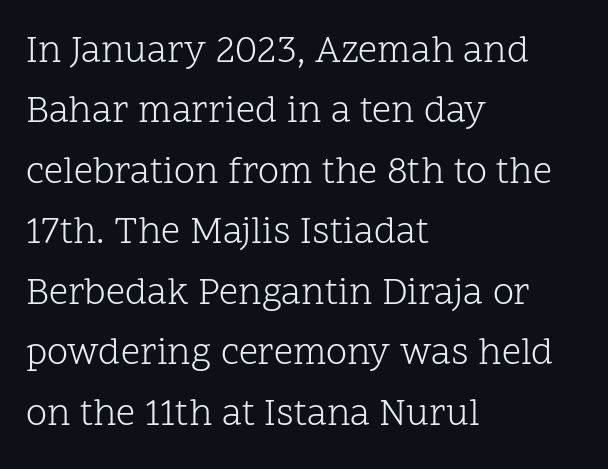
Clear beneath every line of the passage. No heavy texture on the line: the type isn't bold. Nobody touched the tracking dial on this one. The lettering holds an erect, upright posture throughout.
